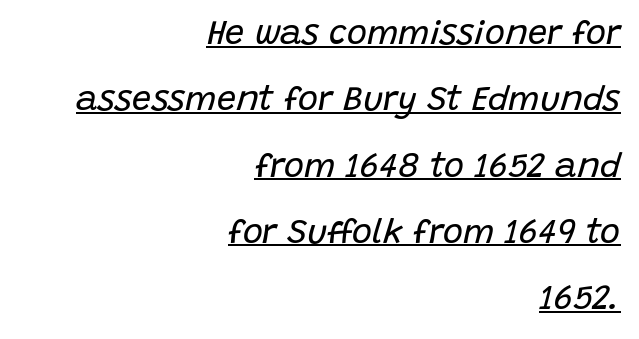
{"italic": "yes", "lean": "right", "slant_degrees": 15, "bold": "no", "weight": "regular", "width": "normal", "stroke_contrast": "low", "x_height": "large", "monospaced": "no", "underline": "yes", "align": "right", "line_spacing": "loose", "line_spacing_ratio": 1.95, "letter_spacing": "normal", "letter_spacing_em": 0.0, "glyph_px": 34}
